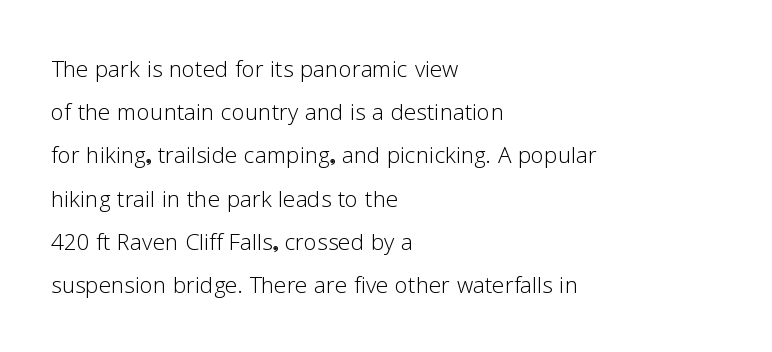
{"serif": "no", "italic": "no", "bold": "no", "weight": "light", "width": "normal", "stroke_contrast": "low", "x_height": "medium", "monospaced": "no", "underline": "no", "align": "left", "line_spacing": "normal", "line_spacing_ratio": 1.44, "letter_spacing": "normal", "letter_spacing_em": 0.0, "glyph_px": 30}
